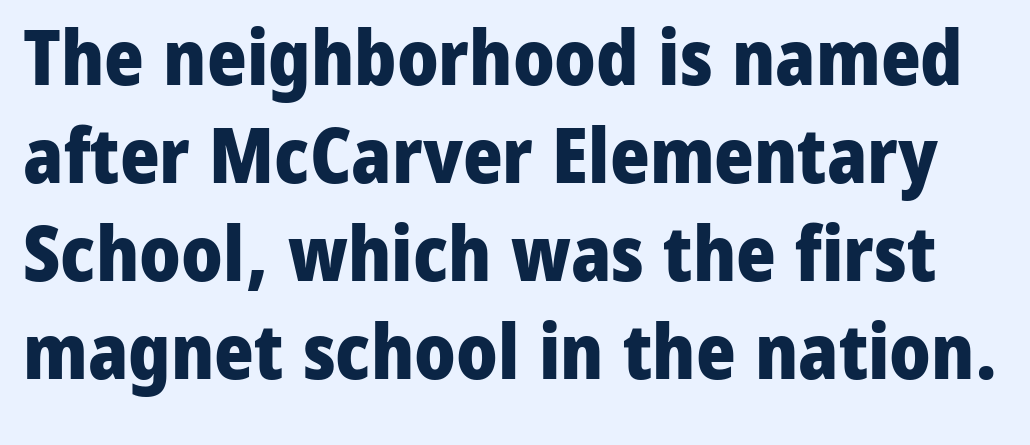
The image shows 76 px heavy sans-serif type, upright; set normal line spacing (1.29x), normal letter spacing, not underlined; low stroke contrast and a medium x-height.
